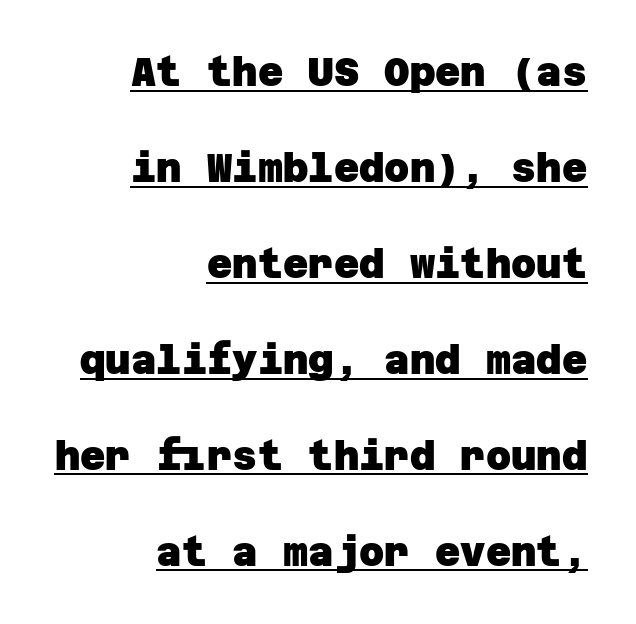
{"serif": "no", "bold": "yes", "weight": "heavy", "width": "normal", "stroke_contrast": "low", "x_height": "large", "underline": "yes", "align": "right", "line_spacing": "loose", "line_spacing_ratio": 2.46, "letter_spacing": "normal", "letter_spacing_em": 0.0, "glyph_px": 39}
